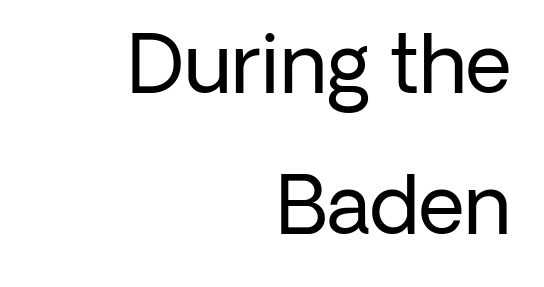
{"serif": "no", "italic": "no", "bold": "no", "weight": "regular", "width": "normal", "stroke_contrast": "low", "x_height": "medium", "monospaced": "no", "underline": "no", "align": "right", "line_spacing_ratio": 1.76, "letter_spacing": "normal", "letter_spacing_em": 0.0, "glyph_px": 80}
